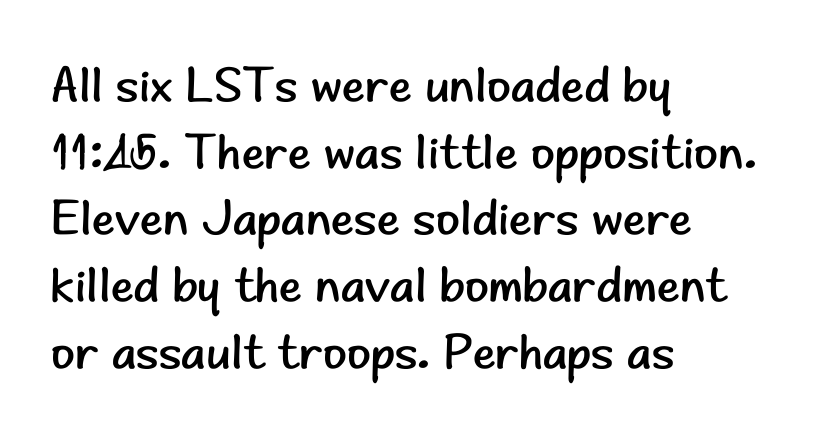
Each letter keeps its own natural width here, so spacing adapts to shape. A normal amount of white space separates one row of letters from the next. In terms of letterform style, serifs are entirely absent. Short note: letters normally spaced.
